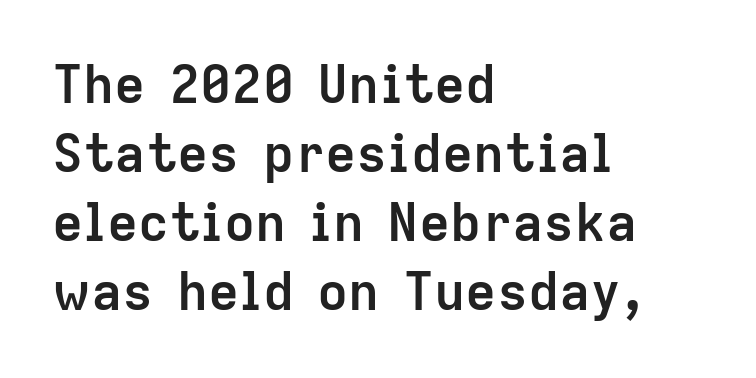
{"serif": "no", "italic": "no", "bold": "yes", "weight": "semibold", "width": "normal", "stroke_contrast": "low", "x_height": "medium", "monospaced": "no", "underline": "no", "align": "left", "line_spacing": "normal", "line_spacing_ratio": 1.33, "letter_spacing": "normal", "letter_spacing_em": 0.0, "glyph_px": 52}
